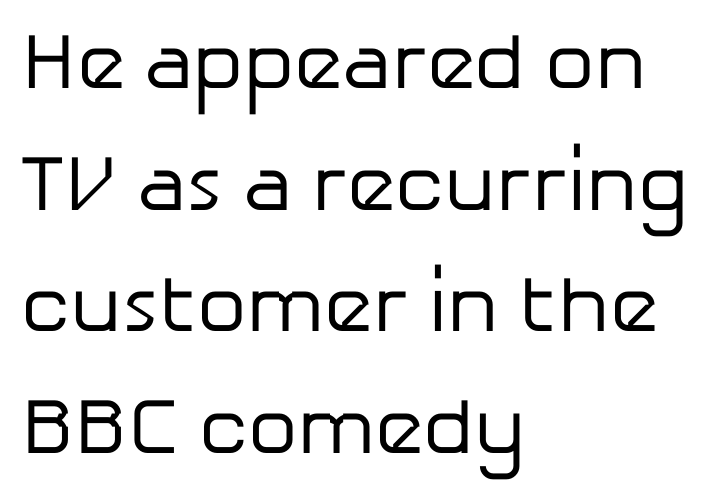
{"serif": "no", "italic": "no", "bold": "no", "weight": "regular", "width": "normal", "stroke_contrast": "low", "x_height": "medium", "monospaced": "no", "underline": "no", "align": "left", "line_spacing": "normal", "line_spacing_ratio": 1.54, "letter_spacing": "normal", "letter_spacing_em": 0.0, "glyph_px": 79}
